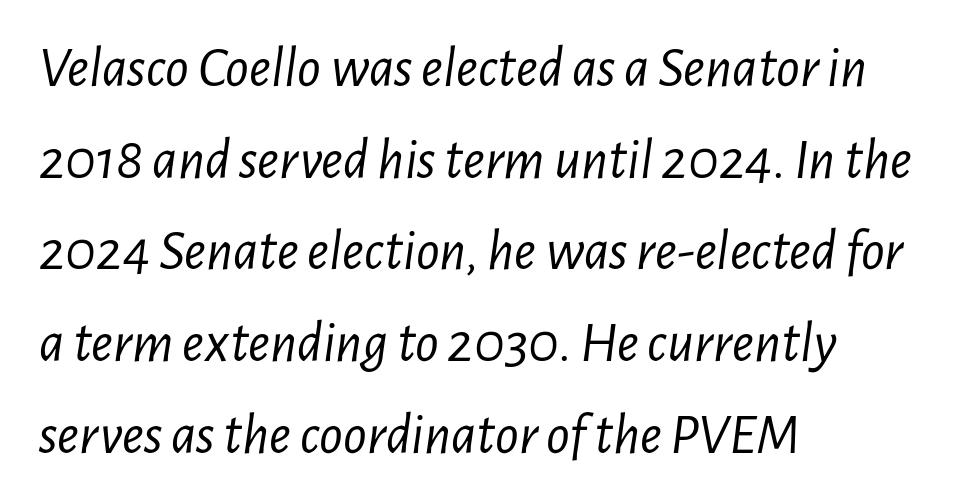
{"italic": "yes", "lean": "right", "slant_degrees": 7, "bold": "no", "weight": "light", "width": "condensed", "stroke_contrast": "low", "x_height": "medium", "monospaced": "no", "underline": "no", "align": "left", "line_spacing": "normal", "line_spacing_ratio": 1.58, "letter_spacing": "normal", "letter_spacing_em": 0.0, "glyph_px": 58}
